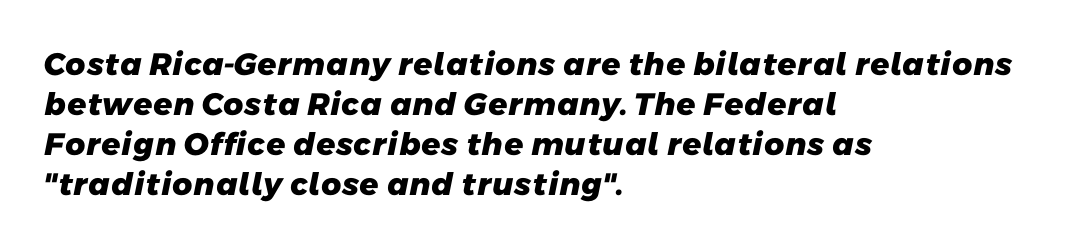
The image shows 31 px heavy sans-serif type; set left-aligned, normal line spacing (1.29x), normal letter spacing, not underlined; low stroke contrast and a medium x-height.
